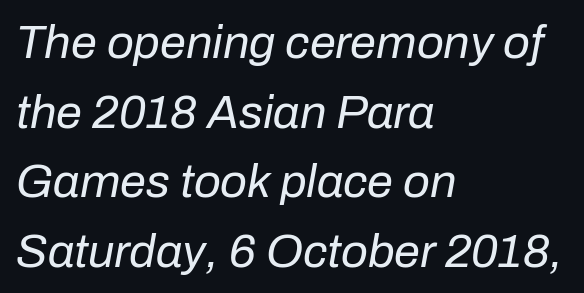
Q: Is the text bold? A: No.
Q: Is the text italic (slanted)? A: Yes, it leans right by about 10 degrees.
Q: Is the text underlined? A: No.
Q: How is the paragraph aligned? A: Left-aligned.
Q: Is the spacing between letters normal or unusually wide? A: Normal.
Q: Is the spacing between lines tight, normal or loose? A: Normal.
Q: Width (condensed, normal, or wide)? A: Normal.
Q: Stroke contrast? A: Low.
Q: x-height? A: Medium.
Q: Monospaced? A: No.
